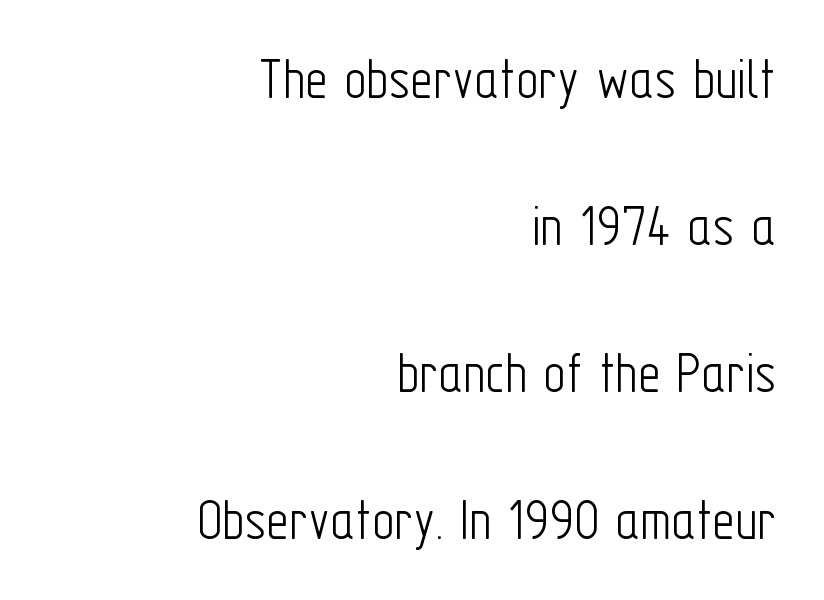
Weight: in the light-to-regular range. A sans-serif font was chosen for this passage. Looks like regular typesetting: each glyph gets only the width it needs. No italicization has been applied; the sample stays upright.
